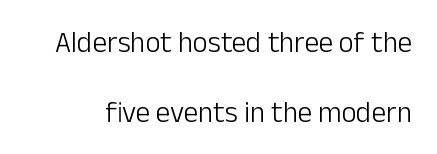
The image shows 29 px light sans-serif type, upright; set loose line spacing (2.42x), normal letter spacing, not underlined; low stroke contrast and a medium x-height.
